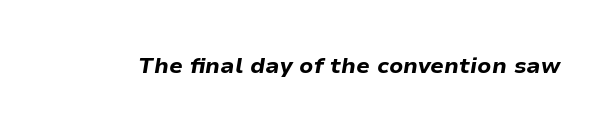
Q: Is the text bold? A: Yes.
Q: Is the text italic (slanted)? A: Yes, it leans right by about 9 degrees.
Q: Is the text underlined? A: No.
Q: Is the spacing between letters normal or unusually wide? A: Normal.
